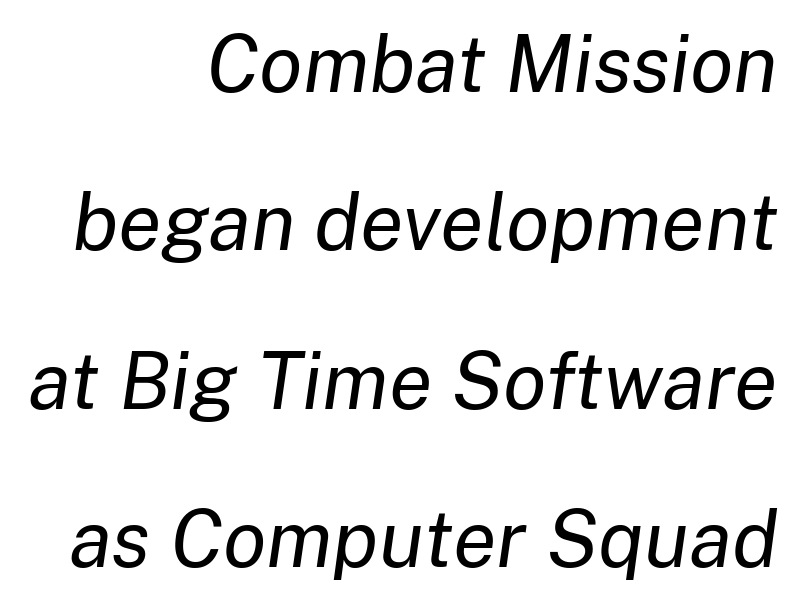
The image shows 80 px regular-weight type, italic (leaning right); set right-aligned, loose line spacing (1.98x), normal letter spacing, not underlined; low stroke contrast and a medium x-height.
